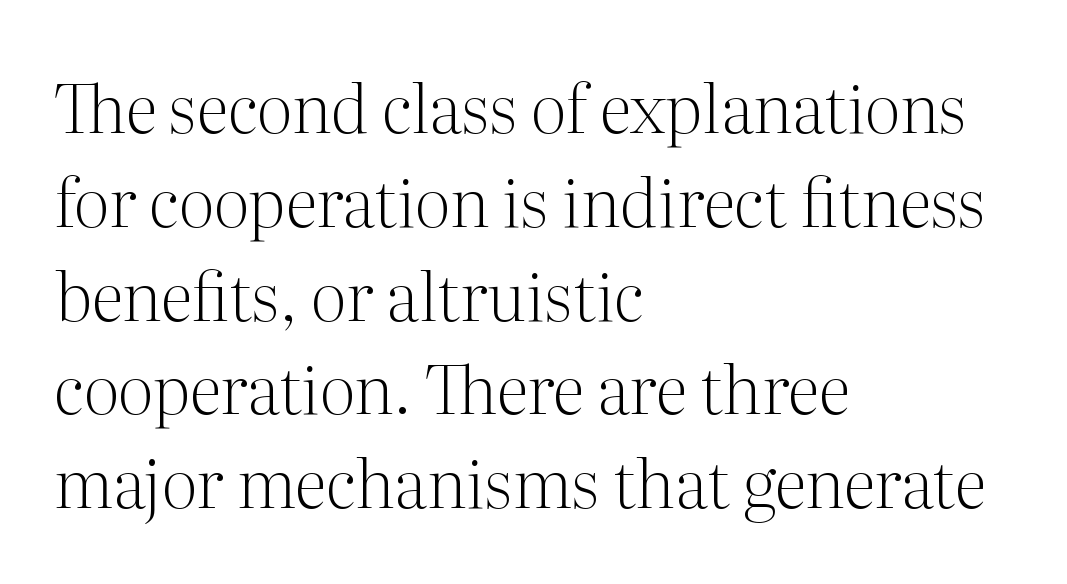
Q: Is the text bold? A: No.
Q: Is the text italic (slanted)? A: No, it is upright.
Q: Is the typeface a serif or a sans-serif typeface? A: Serif.
Q: Is the text underlined? A: No.
Q: How is the paragraph aligned? A: Left-aligned.
Q: Is the spacing between letters normal or unusually wide? A: Normal.
Q: Is the spacing between lines tight, normal or loose? A: Normal.
Q: Width (condensed, normal, or wide)? A: Normal.
Q: Stroke contrast? A: Medium.
Q: x-height? A: Medium.
Q: Monospaced? A: No.
